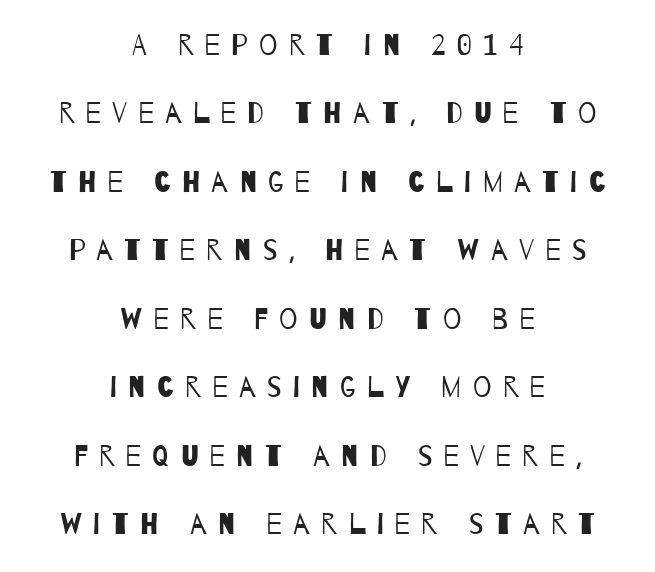
The image shows 29 px regular-weight, condensed sans-serif type; set centered, loose line spacing (2.36x), unusually wide letter spacing (+0.39 em), not underlined; low stroke contrast and a large x-height.
